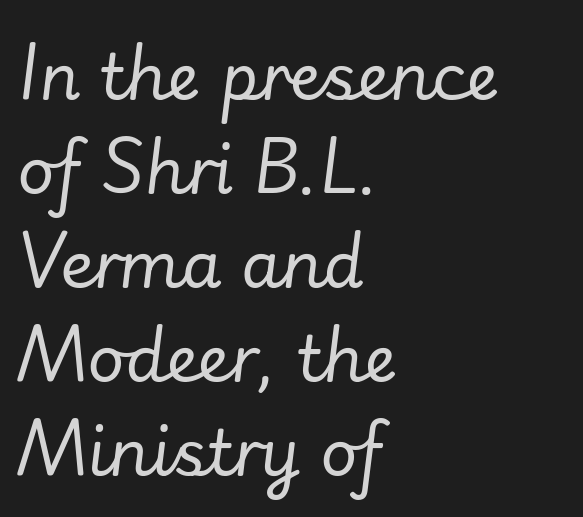
Q: Is the text bold? A: No.
Q: Is the text italic (slanted)? A: Yes, it leans right by about 7 degrees.
Q: Is the text underlined? A: No.
Q: How is the paragraph aligned? A: Left-aligned.
Q: Is the spacing between letters normal or unusually wide? A: Normal.
Q: Is the spacing between lines tight, normal or loose? A: Normal.
Q: Width (condensed, normal, or wide)? A: Normal.
Q: Stroke contrast? A: Low.
Q: x-height? A: Small.
Q: Monospaced? A: No.
